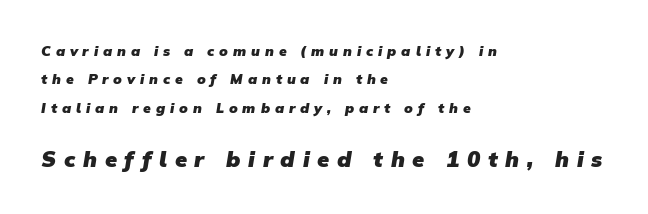
{"bold": "yes", "underline": "no", "align": "left", "line_spacing": "loose", "line_spacing_ratio": 2.03, "letter_spacing": "wide", "letter_spacing_em": 0.35, "larger_block": "second", "size_ratio": 1.57, "glyph_px": 22}
